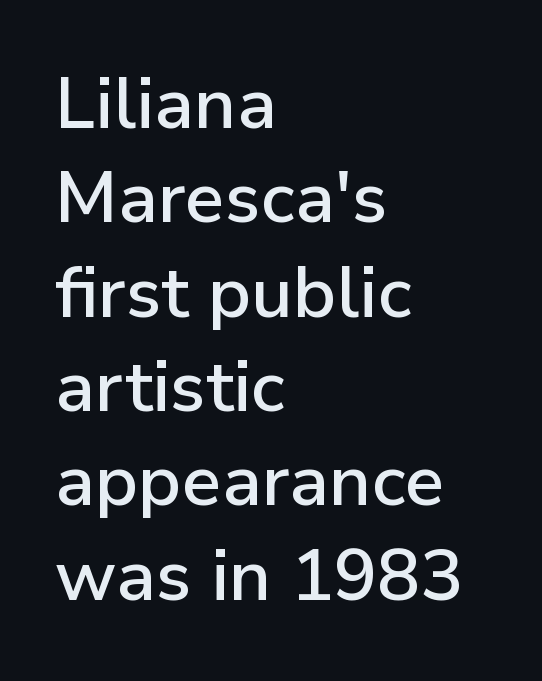
The image shows 72 px sans-serif type, upright; set left-aligned, normal line spacing (1.31x), normal letter spacing, not underlined; low stroke contrast and a medium x-height.
